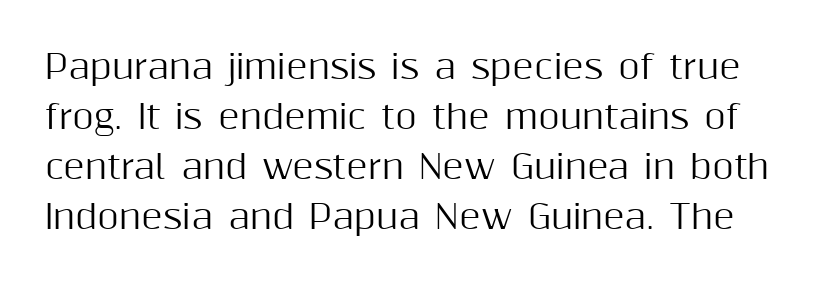
The image shows 33 px sans-serif type, upright; set normal line spacing (1.52x), normal letter spacing, not underlined; medium stroke contrast and a medium x-height.
